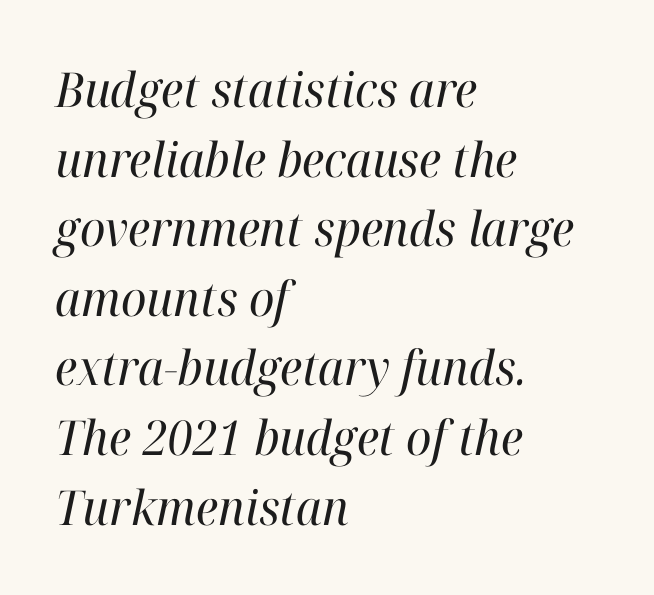
Q: Is the text bold? A: No.
Q: Is the text italic (slanted)? A: Yes, it leans right by about 12 degrees.
Q: Is the typeface a serif or a sans-serif typeface? A: Serif.
Q: Is the text underlined? A: No.
Q: How is the paragraph aligned? A: Left-aligned.
Q: Is the spacing between letters normal or unusually wide? A: Normal.
Q: Is the spacing between lines tight, normal or loose? A: Normal.
Q: Width (condensed, normal, or wide)? A: Normal.
Q: Stroke contrast? A: High.
Q: x-height? A: Medium.
Q: Monospaced? A: No.
